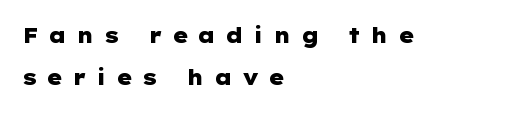
Bare-footed words on every line. Plenty of ink on the page — the face is bold. The tracking jumps out immediately: characters are airy and widely separated. Notice how the stems are strictly vertical — no italics here. Horizontal bands of white between lines are thick stripes. The text block is weighted toward the left margin, trailing off unevenly rightward.
